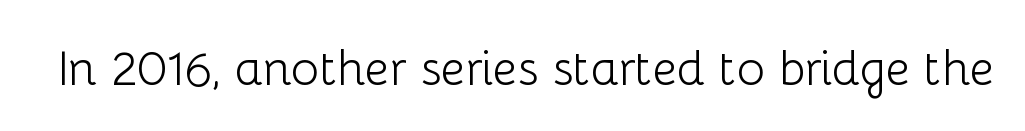
There is no visible air inserted between adjacent glyphs. The face used here is a sans, in the tradition of grotesques and geometrics. The letters advance in unequal steps, a hallmark of proportional type. Clear beneath every line of the passage.
